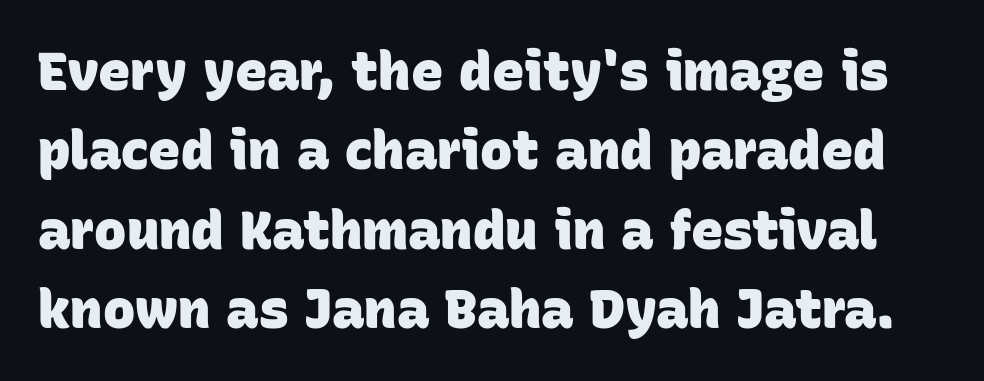
Q: Is the text bold? A: Yes.
Q: Is the typeface a serif or a sans-serif typeface? A: Sans-serif.
Q: Is the text underlined? A: No.
Q: Is the spacing between letters normal or unusually wide? A: Normal.
Q: Is the spacing between lines tight, normal or loose? A: Normal.
Q: Width (condensed, normal, or wide)? A: Normal.
Q: Stroke contrast? A: Low.
Q: x-height? A: Large.
Q: Monospaced? A: No.
